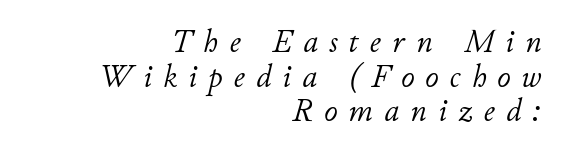
The image shows 33 px light type, italic (leaning right); set right-aligned, tight line spacing (1.05x), unusually wide letter spacing (+0.34 em), not underlined; low stroke contrast and a small x-height.
